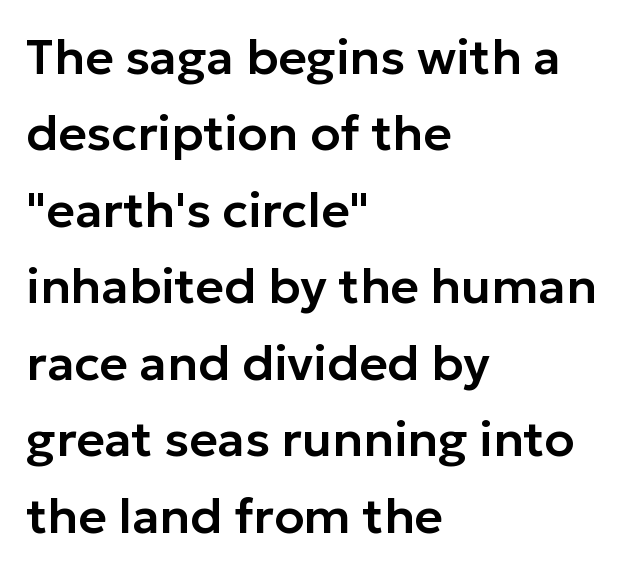
{"serif": "no", "italic": "no", "width": "normal", "stroke_contrast": "low", "x_height": "medium", "monospaced": "no", "underline": "no", "align": "left", "line_spacing": "normal", "line_spacing_ratio": 1.56, "letter_spacing": "normal", "letter_spacing_em": 0.0, "glyph_px": 49}
